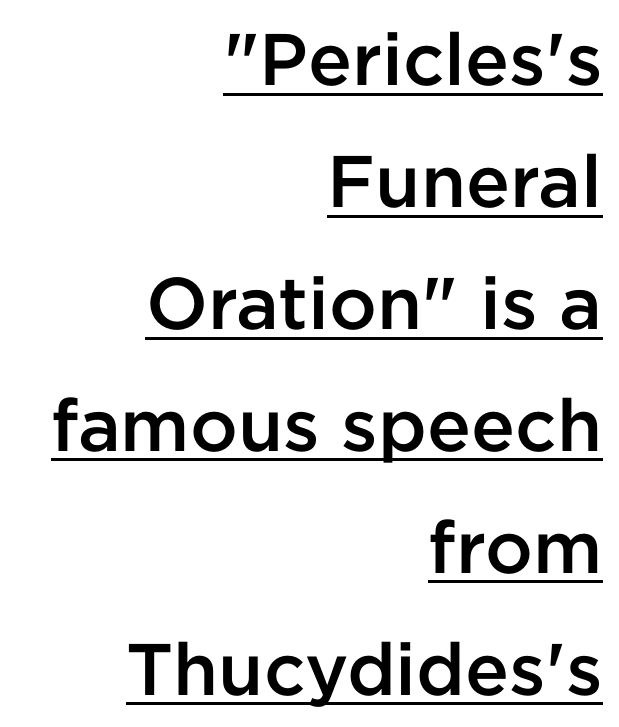
The image shows 73 px semibold sans-serif type, upright; set right-aligned, normal line spacing (1.67x), normal letter spacing, underlined; low stroke contrast and a medium x-height.
